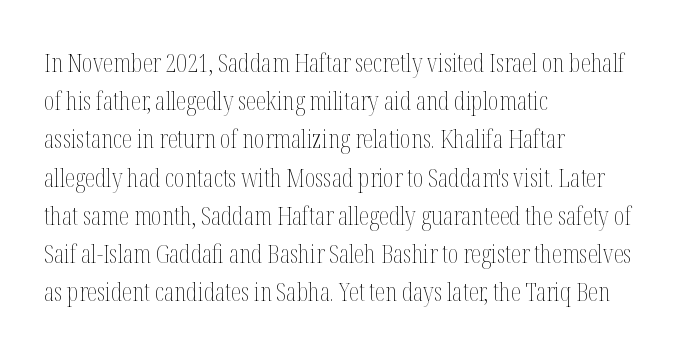
{"italic": "no", "bold": "no", "underline": "no", "align": "left", "line_spacing": "normal", "line_spacing_ratio": 1.47, "letter_spacing": "normal", "letter_spacing_em": 0.0, "glyph_px": 26}
